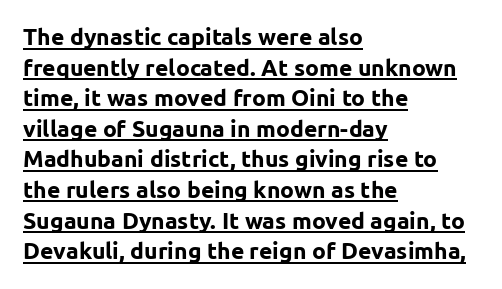
Is there any slant? The stems are plumb. The rendered words wear a rule along their underside. Nobody touched the tracking dial on this one. Horizontally, the lines are justified to the leading edge only. Thick stems and heavy bowls — unmistakably bold. Rows of type keep a routine distance in the vertical direction.
